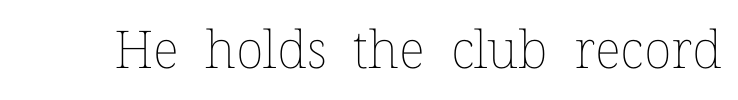
Q: Is the text bold? A: No.
Q: Is the text italic (slanted)? A: No, it is upright.
Q: Is the text underlined? A: No.
Q: Is the spacing between letters normal or unusually wide? A: Normal.
Q: Width (condensed, normal, or wide)? A: Normal.
Q: Stroke contrast? A: Low.
Q: x-height? A: Medium.
Q: Monospaced? A: No.
